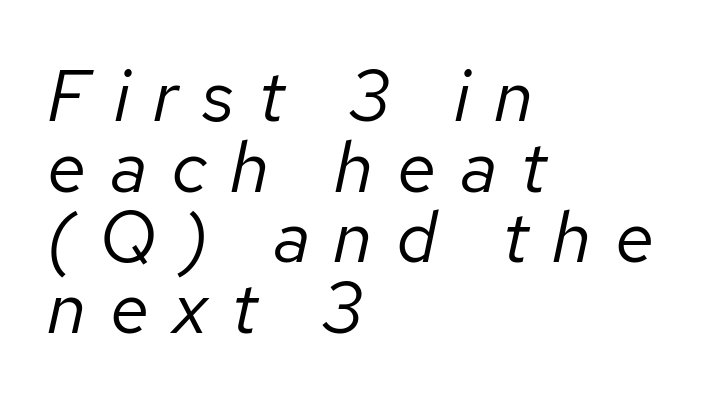
Q: Is the text bold? A: No.
Q: Is the text italic (slanted)? A: Yes, it leans right by about 12 degrees.
Q: Is the text underlined? A: No.
Q: How is the paragraph aligned? A: Left-aligned.
Q: Is the spacing between letters normal or unusually wide? A: Unusually wide.
Q: Is the spacing between lines tight, normal or loose? A: Tight.
Q: Width (condensed, normal, or wide)? A: Normal.
Q: Stroke contrast? A: Low.
Q: x-height? A: Medium.
Q: Monospaced? A: No.
